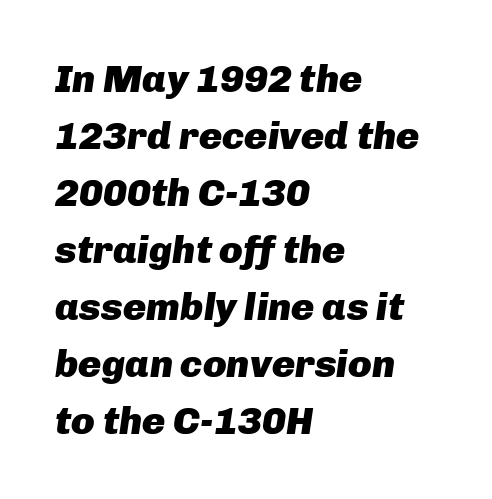
Q: Is the text bold? A: Yes.
Q: Is the text italic (slanted)? A: Yes, it leans right by about 8 degrees.
Q: Is the text underlined? A: No.
Q: How is the paragraph aligned? A: Left-aligned.
Q: Is the spacing between letters normal or unusually wide? A: Normal.
Q: Is the spacing between lines tight, normal or loose? A: Normal.
Q: Width (condensed, normal, or wide)? A: Normal.
Q: Stroke contrast? A: Low.
Q: x-height? A: Medium.
Q: Monospaced? A: No.
